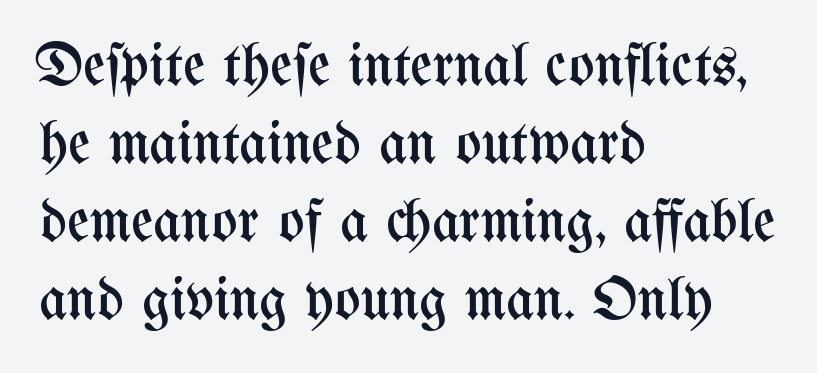
Q: Is the text bold? A: No.
Q: Is the text italic (slanted)? A: No, it is upright.
Q: Is the text underlined? A: No.
Q: How is the paragraph aligned? A: Left-aligned.
Q: Is the spacing between letters normal or unusually wide? A: Normal.
Q: Is the spacing between lines tight, normal or loose? A: Normal.
Q: Width (condensed, normal, or wide)? A: Condensed.
Q: Stroke contrast? A: Medium.
Q: x-height? A: Medium.
Q: Monospaced? A: No.
